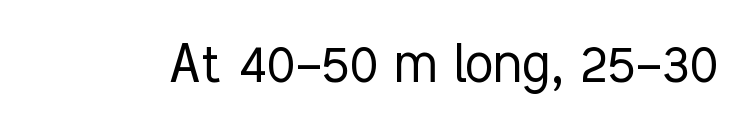
Q: Is the text bold? A: No.
Q: Is the text italic (slanted)? A: No, it is upright.
Q: Is the typeface a serif or a sans-serif typeface? A: Sans-serif.
Q: Is the text underlined? A: No.
Q: Is the spacing between letters normal or unusually wide? A: Normal.
Q: Width (condensed, normal, or wide)? A: Condensed.
Q: Stroke contrast? A: Low.
Q: x-height? A: Medium.
Q: Monospaced? A: No.
